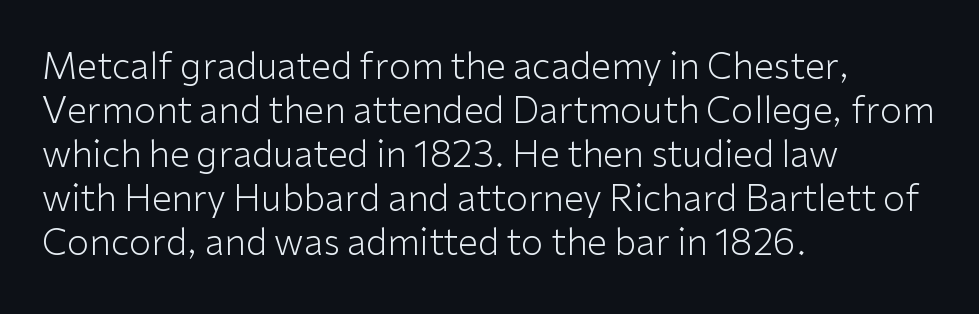
Q: Is the text bold? A: No.
Q: Is the text italic (slanted)? A: No, it is upright.
Q: Is the typeface a serif or a sans-serif typeface? A: Sans-serif.
Q: Is the text underlined? A: No.
Q: How is the paragraph aligned? A: Left-aligned.
Q: Is the spacing between letters normal or unusually wide? A: Normal.
Q: Width (condensed, normal, or wide)? A: Normal.
Q: Stroke contrast? A: Low.
Q: x-height? A: Medium.
Q: Monospaced? A: No.
